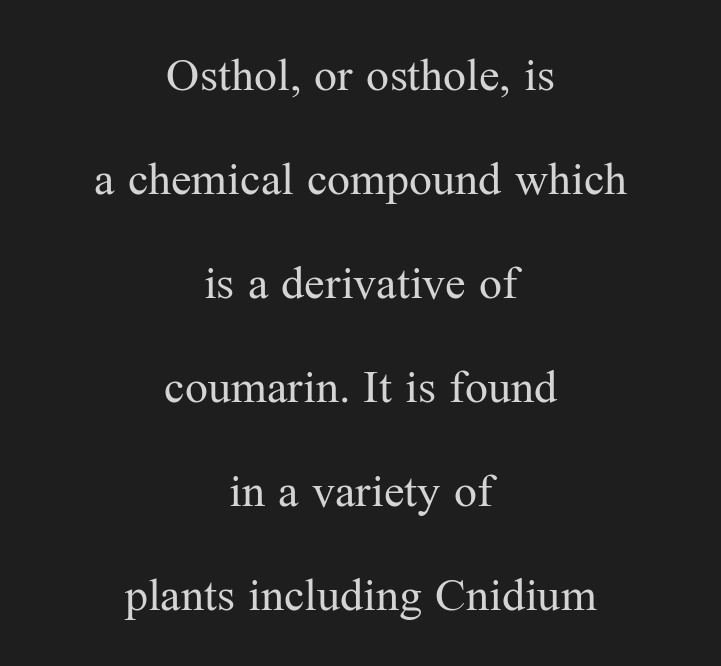
These lines stand farther apart than default settings would place them. Heft: none added — not bold. The face used here is proportionally spaced, like ordinary book or web type. The type family on display is of the serif kind. Any mark beneath the type? The region is blank.
